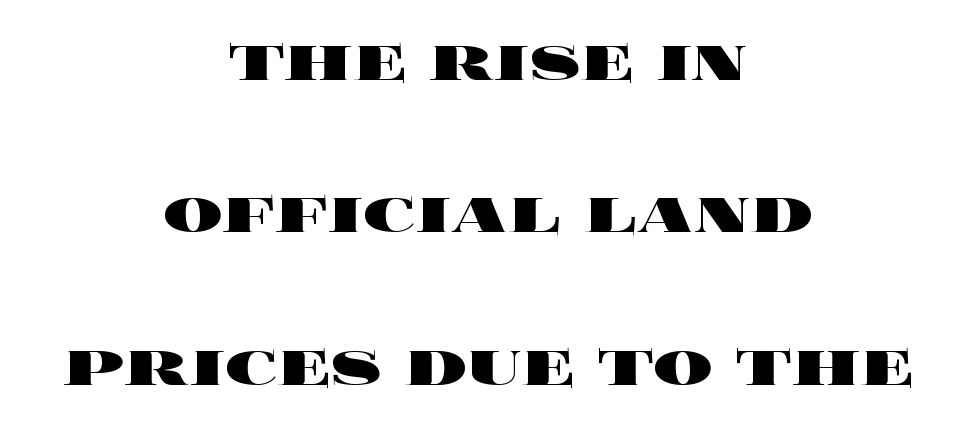
The image shows 74 px heavy, wide type, upright; set centered, loose line spacing (2.06x), normal letter spacing, not underlined; a large x-height.
